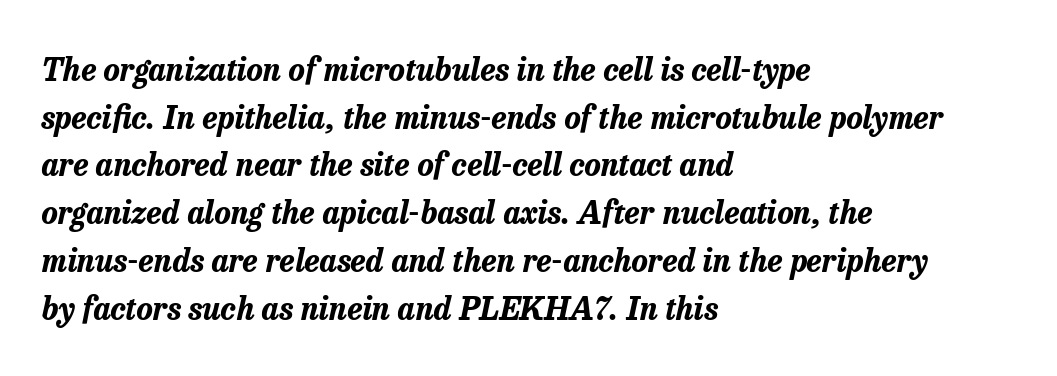
On the weight axis this lands at bold, roughly 700. The rendering uses natural spacing where letterforms have individual widths. Posture: slanted. Which margin do the lines hug? The left one — the right edge is uneven. Only glyphs here, with clear space below each row.
